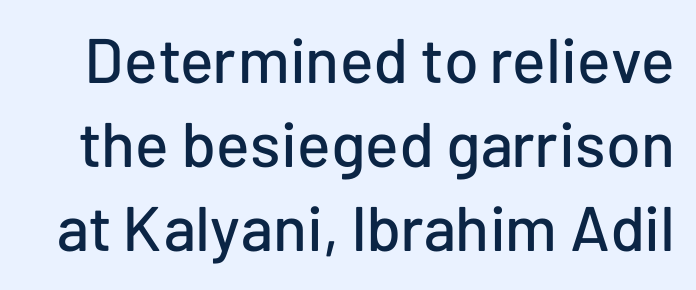
{"serif": "no", "italic": "no", "width": "normal", "stroke_contrast": "low", "x_height": "medium", "monospaced": "no", "underline": "no", "line_spacing": "normal", "line_spacing_ratio": 1.33, "letter_spacing": "normal", "letter_spacing_em": 0.0, "glyph_px": 63}
